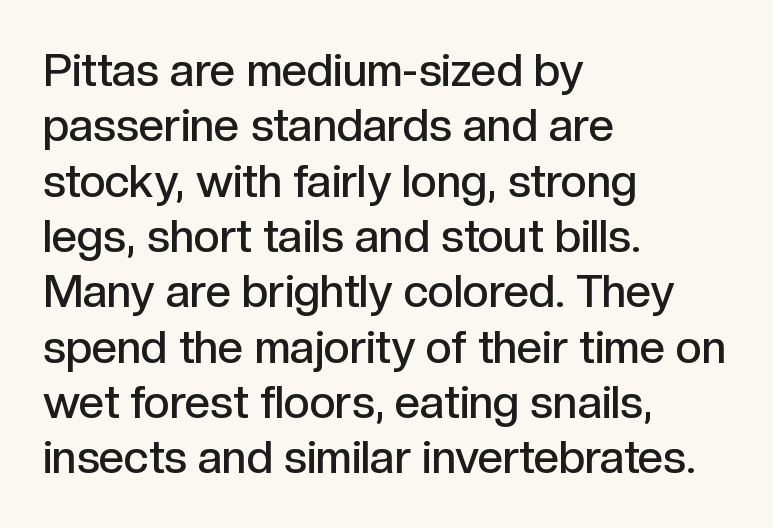
Notice the strokes are somewhat thickened but not fully heavy: this is a semibold. The text block is weighted toward the left margin, trailing off unevenly rightward. A typesetter would label this face a sans. Designer's note — italics off, roman on. The tracking reads as untouched default to a designer's eye. Proportional: the letters do not fall into vertical columns.
